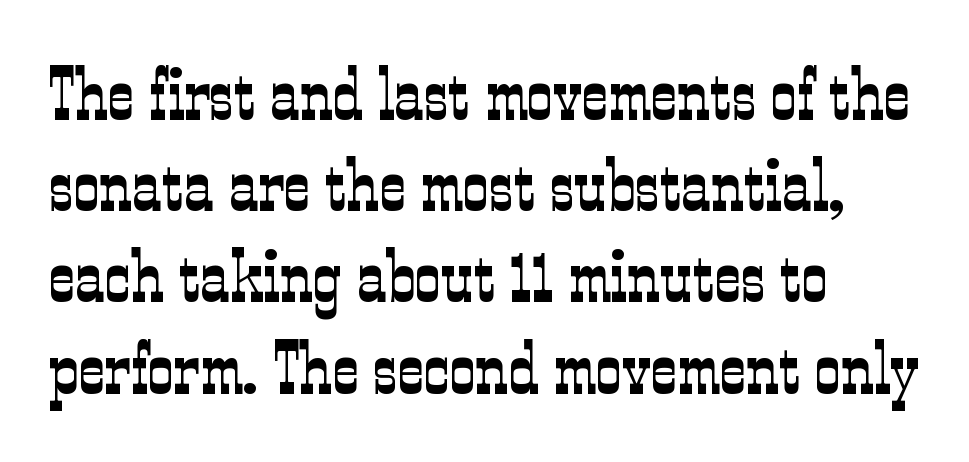
The image shows 73 px light, condensed serif type, upright; set left-aligned, normal line spacing (1.25x), normal letter spacing, not underlined; low stroke contrast and a medium x-height.
